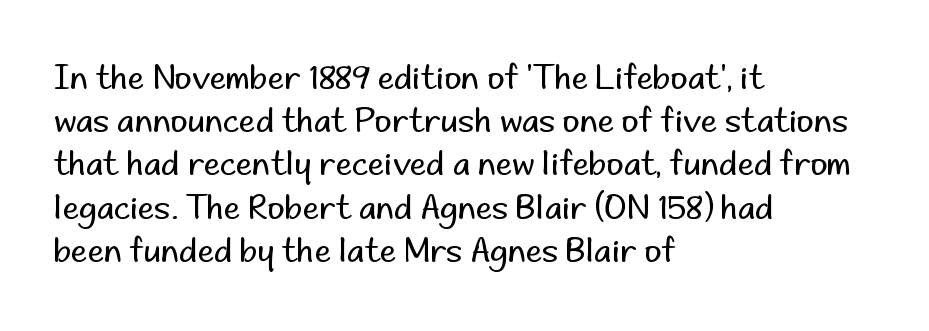
The image shows 33 px regular-weight sans-serif type, upright; set left-aligned, normal line spacing (1.31x), normal letter spacing, not underlined; low stroke contrast and a small x-height.
